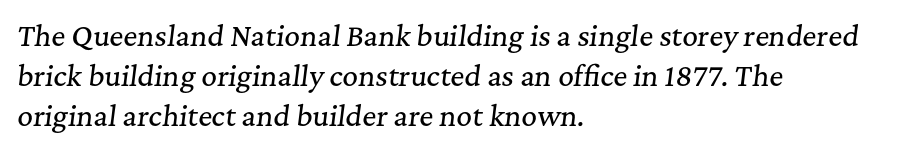
{"italic": "yes", "lean": "right", "slant_degrees": 7, "underline": "no", "align": "left", "line_spacing": "normal", "line_spacing_ratio": 1.48, "letter_spacing": "normal", "letter_spacing_em": 0.0, "glyph_px": 27}
